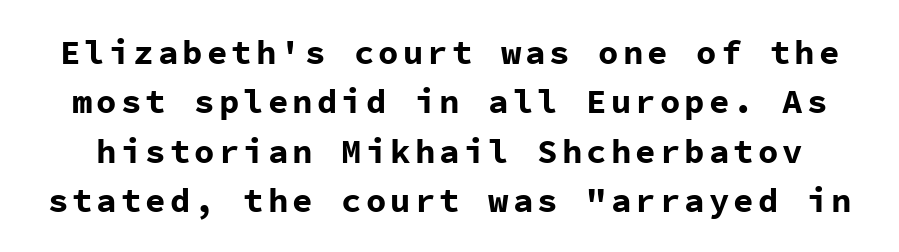
The image shows 34 px bold sans-serif type, upright, monospaced; set normal line spacing (1.45x), not underlined; low stroke contrast and a medium x-height.
